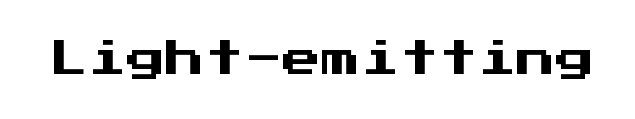
Nothing unusual about the tracking: characters are spaced as the font intends. The passage shown is typed in a monospace face where columns stay perfectly aligned. Rendered with straight, roman letterforms. Bare-footed words on every line. Serif or sans? Sans — the stroke terminals are bare.
